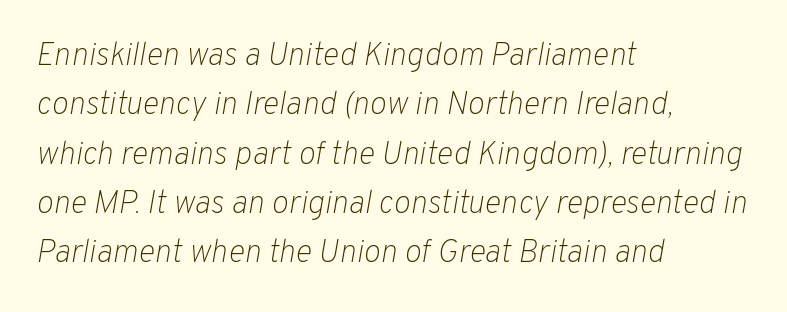
Tracking here is standard; glyphs follow each other at the usual distance. Only glyphs here, with clear space below each row. Notice how descenders clear the ascenders below comfortably — that's standard leading. The passage shown is not bold in any degree. Here the designer chose a conventional face with non-uniform glyph widths. The whole block is typeset with a tilt.
